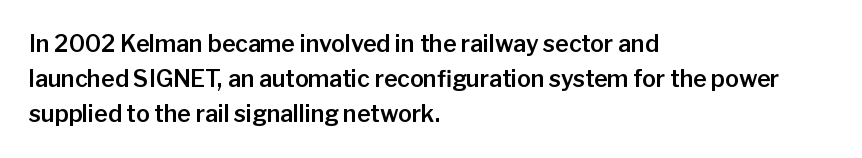
{"italic": "no", "underline": "no", "align": "left", "line_spacing": "normal", "line_spacing_ratio": 1.53, "letter_spacing": "normal", "letter_spacing_em": 0.0, "glyph_px": 23}
